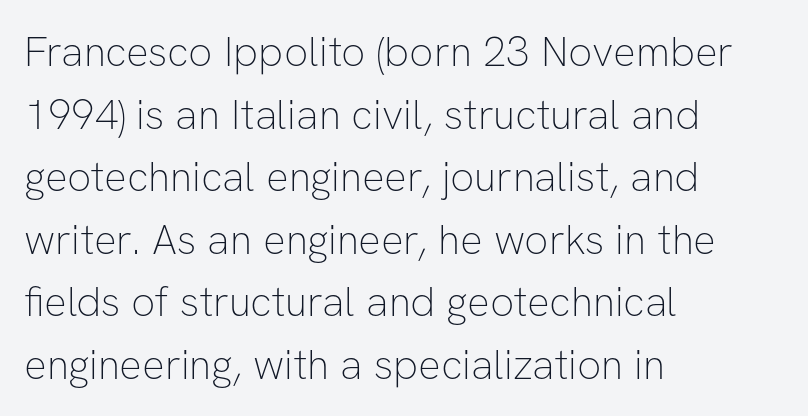
{"serif": "no", "italic": "no", "bold": "no", "weight": "thin", "width": "normal", "stroke_contrast": "low", "x_height": "medium", "monospaced": "no", "underline": "no", "align": "left", "line_spacing": "normal", "line_spacing_ratio": 1.49, "letter_spacing": "normal", "letter_spacing_em": 0.0, "glyph_px": 42}
